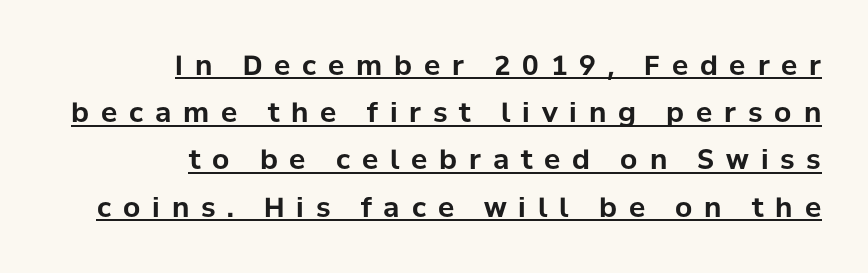
The image shows 27 px bold type, upright; set right-aligned, line spacing 1.75x, unusually wide letter spacing (+0.44 em), underlined.
